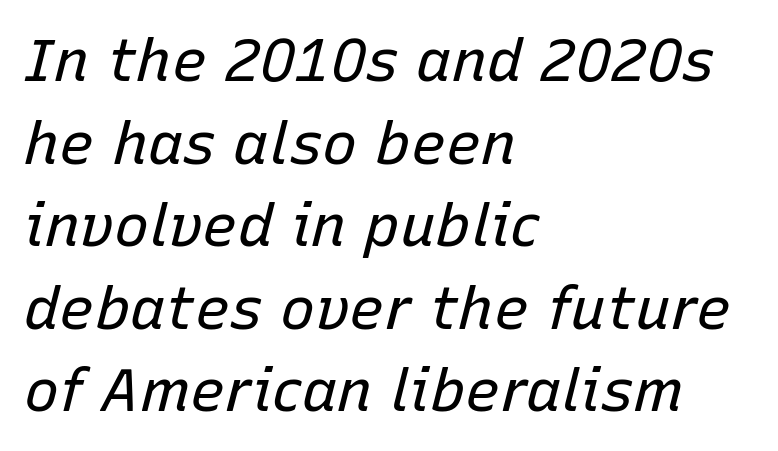
Q: Is the text bold? A: No.
Q: Is the text italic (slanted)? A: Yes, it leans right by about 15 degrees.
Q: Is the text underlined? A: No.
Q: How is the paragraph aligned? A: Left-aligned.
Q: Is the spacing between letters normal or unusually wide? A: Normal.
Q: Is the spacing between lines tight, normal or loose? A: Normal.
Q: Width (condensed, normal, or wide)? A: Normal.
Q: Stroke contrast? A: Low.
Q: x-height? A: Medium.
Q: Monospaced? A: No.
